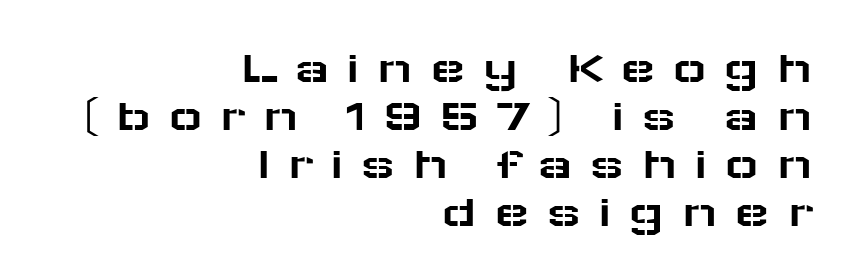
Q: Is the text italic (slanted)? A: No, it is upright.
Q: Is the typeface a serif or a sans-serif typeface? A: Sans-serif.
Q: Is the text underlined? A: No.
Q: How is the paragraph aligned? A: Right-aligned.
Q: Is the spacing between letters normal or unusually wide? A: Unusually wide.
Q: Is the spacing between lines tight, normal or loose? A: Tight.
Q: Width (condensed, normal, or wide)? A: Wide.
Q: Stroke contrast? A: Low.
Q: x-height? A: Medium.
Q: Monospaced? A: No.
